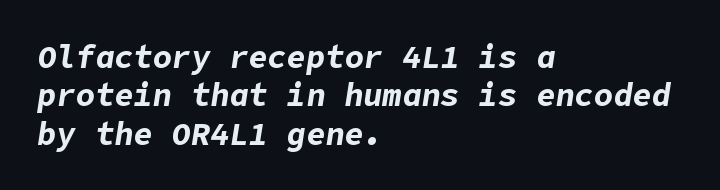
{"italic": "yes", "lean": "right", "slant_degrees": 9, "bold": "yes", "weight": "bold", "width": "normal", "stroke_contrast": "low", "x_height": "medium", "underline": "no", "align": "left", "line_spacing_ratio": 1.2, "letter_spacing": "normal", "letter_spacing_em": 0.0, "glyph_px": 32}
